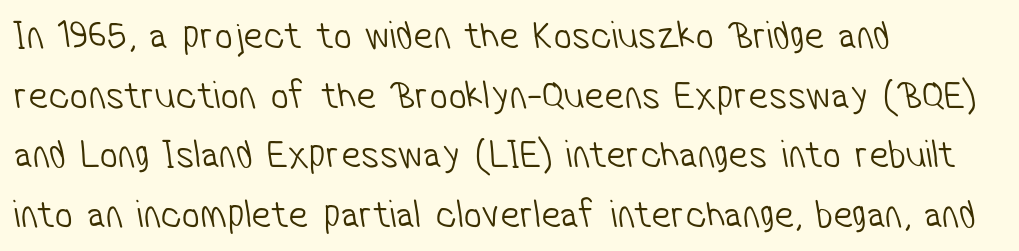
If you drew a ruler down the left edge, every line would touch it. The typeface chosen for these lines omits serifs. A typesetter would call this proportional, since set widths differ per character. Interline gaps are of average width in this sample.
